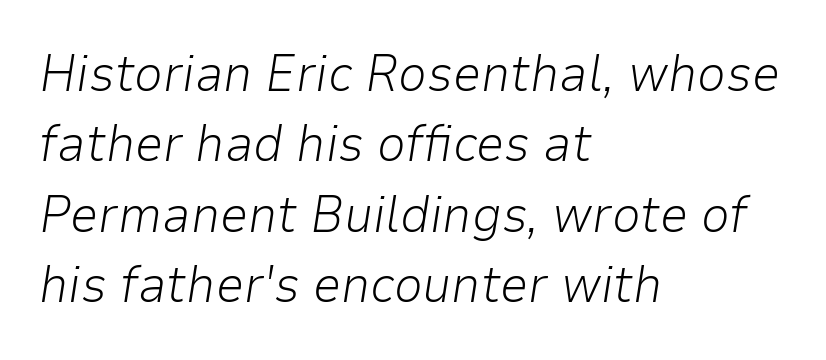
{"italic": "yes", "lean": "right", "slant_degrees": 9, "bold": "no", "weight": "light", "width": "normal", "stroke_contrast": "low", "x_height": "medium", "monospaced": "no", "underline": "no", "align": "left", "line_spacing": "normal", "line_spacing_ratio": 1.38, "letter_spacing": "normal", "letter_spacing_em": 0.0, "glyph_px": 51}
